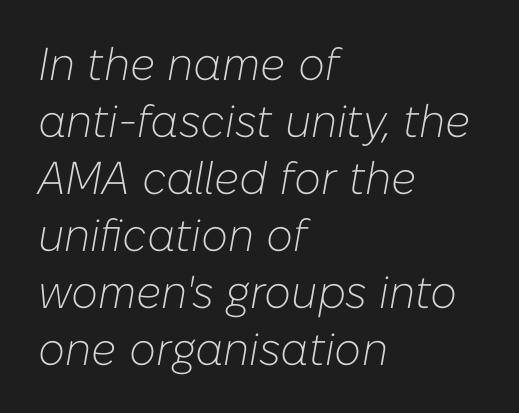
The image shows 46 px light type, italic (leaning right); set left-aligned, line spacing 1.24x, normal letter spacing, not underlined; low stroke contrast and a medium x-height.
